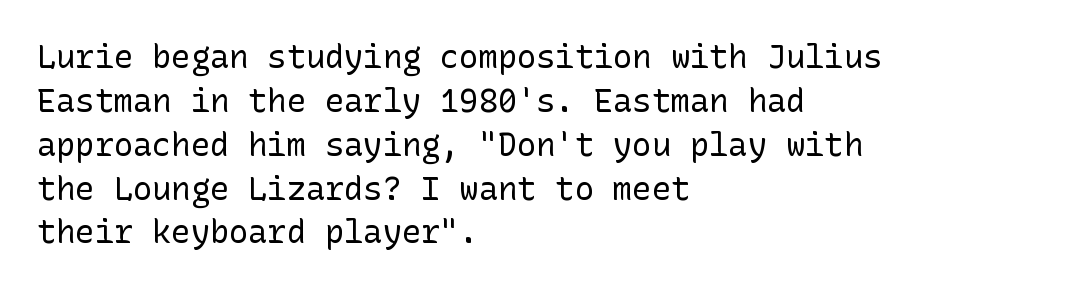
Q: Is the text bold? A: No.
Q: Is the text italic (slanted)? A: No, it is upright.
Q: Is the typeface a serif or a sans-serif typeface? A: Sans-serif.
Q: Is the text underlined? A: No.
Q: How is the paragraph aligned? A: Left-aligned.
Q: Is the spacing between letters normal or unusually wide? A: Normal.
Q: Is the spacing between lines tight, normal or loose? A: Normal.
Q: Width (condensed, normal, or wide)? A: Normal.
Q: Stroke contrast? A: Low.
Q: x-height? A: Medium.
